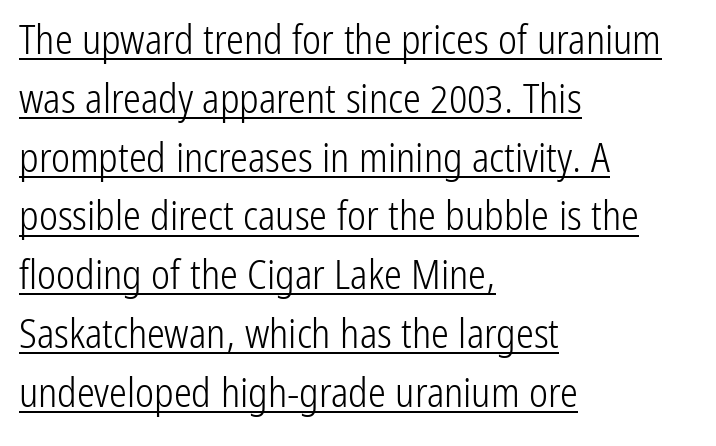
The image shows 40 px light, condensed sans-serif type, upright; set left-aligned, normal line spacing (1.47x), normal letter spacing, underlined; low stroke contrast and a medium x-height.
